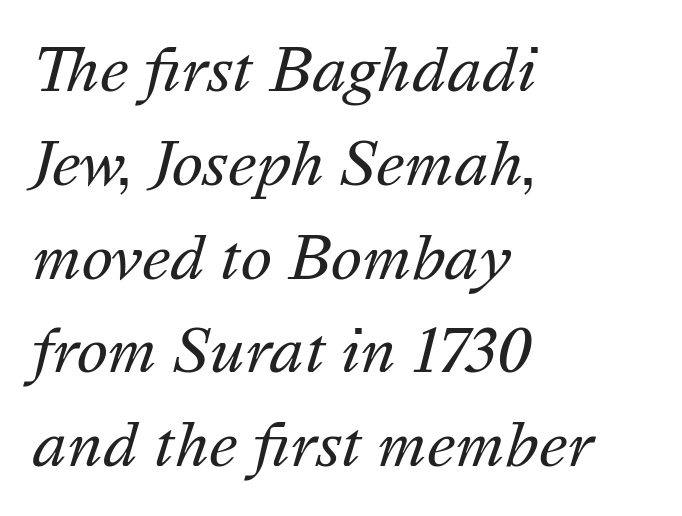
The image shows 59 px regular-weight type, italic (leaning right); set left-aligned, normal line spacing (1.59x), normal letter spacing, not underlined; medium stroke contrast and a medium x-height.
